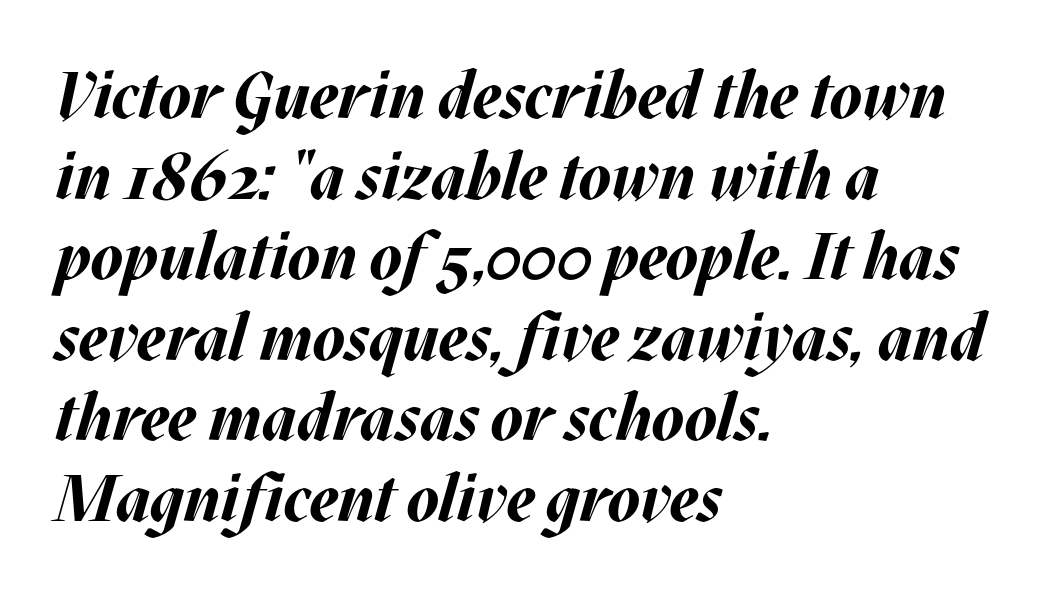
The image shows 65 px bold type, italic (leaning right); set left-aligned, line spacing 1.24x, normal letter spacing, not underlined; medium stroke contrast and a large x-height.
